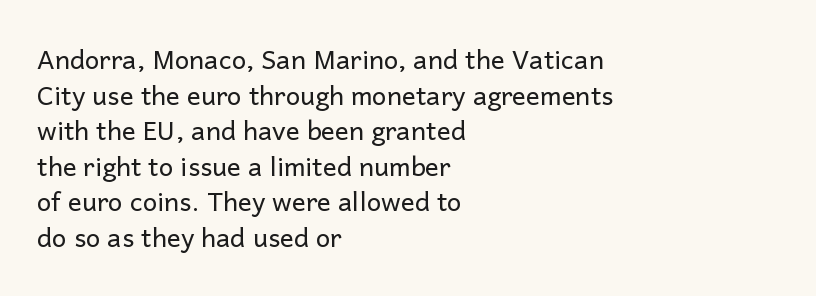
The line texture is even and compact thanks to regular tracking. Honestly, the row spacing looks completely unremarkable. Every row of glyphs begins at an identical x-position on the left. The letters stand straight up with perfectly vertical stems. Stroke thickness stays within the range of a standard reading face or lighter. Unmarked baselines from the first word to the last.
